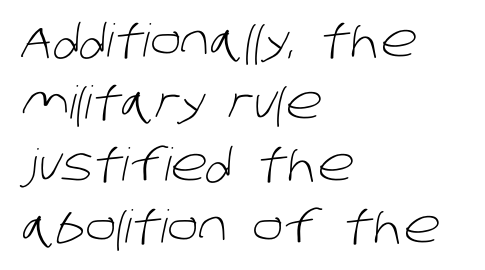
Q: Is the text bold? A: No.
Q: Is the typeface a serif or a sans-serif typeface? A: Sans-serif.
Q: Is the text underlined? A: No.
Q: How is the paragraph aligned? A: Left-aligned.
Q: Is the spacing between letters normal or unusually wide? A: Normal.
Q: Is the spacing between lines tight, normal or loose? A: Normal.
Q: Width (condensed, normal, or wide)? A: Normal.
Q: Stroke contrast? A: Low.
Q: x-height? A: Large.
Q: Monospaced? A: No.
